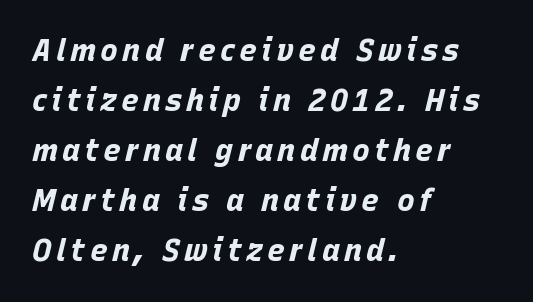
Q: Is the text bold? A: Yes.
Q: Is the text italic (slanted)? A: Yes, it leans right by about 15 degrees.
Q: Is the text underlined? A: No.
Q: How is the paragraph aligned? A: Left-aligned.
Q: Is the spacing between lines tight, normal or loose? A: Normal.
Q: Width (condensed, normal, or wide)? A: Normal.
Q: Stroke contrast? A: Low.
Q: x-height? A: Large.
Q: Monospaced? A: No.
